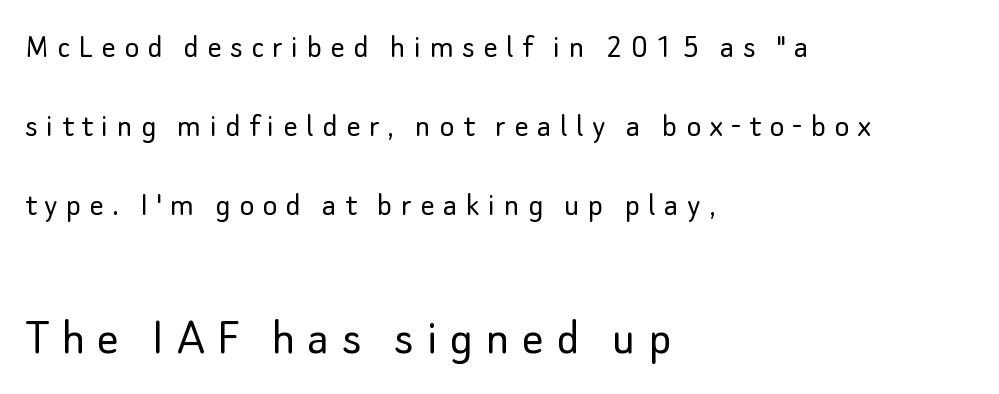
The image shows 53 px light sans-serif type, upright; set left-aligned, loose line spacing (2.26x), unusually wide letter spacing (+0.24 em), not underlined; the second (bottom) block is 1.51x larger; low stroke contrast and a small x-height.
